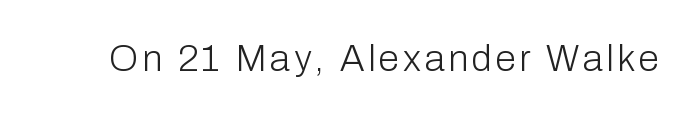
{"serif": "no", "italic": "no", "bold": "no", "weight": "light", "width": "normal", "stroke_contrast": "low", "x_height": "medium", "monospaced": "no", "underline": "no", "glyph_px": 37}
